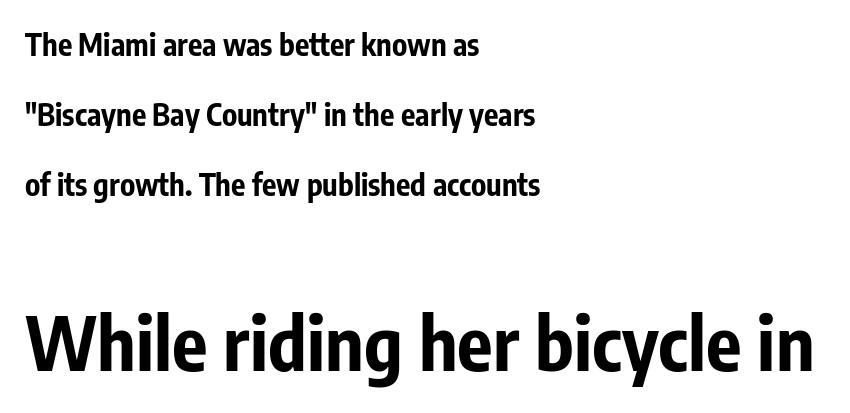
The image shows 74 px bold, condensed sans-serif type, upright; set left-aligned, loose line spacing (2.33x), normal letter spacing, not underlined; the second (bottom) block is 2.47x larger; low stroke contrast and a medium x-height.
